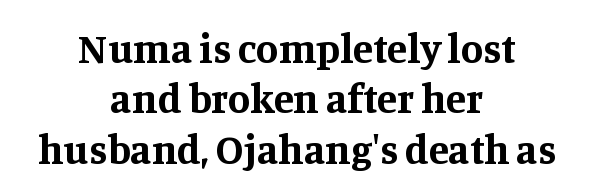
{"serif": "yes", "italic": "no", "bold": "yes", "weight": "bold", "width": "normal", "stroke_contrast": "medium", "x_height": "large", "monospaced": "no", "underline": "no", "align": "center", "line_spacing_ratio": 1.23, "letter_spacing": "normal", "letter_spacing_em": 0.0, "glyph_px": 41}
